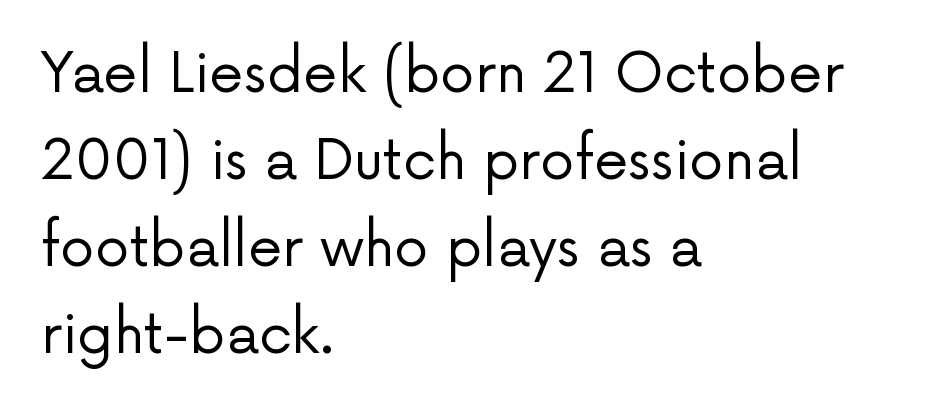
The image shows 55 px regular-weight sans-serif type, upright; set left-aligned, normal line spacing (1.58x), normal letter spacing, not underlined; low stroke contrast and a medium x-height.
